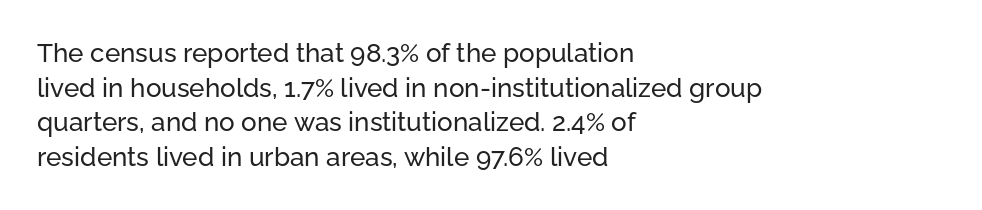
The image shows 26 px text type, upright; set left-aligned, normal line spacing (1.33x), normal letter spacing, not underlined.
